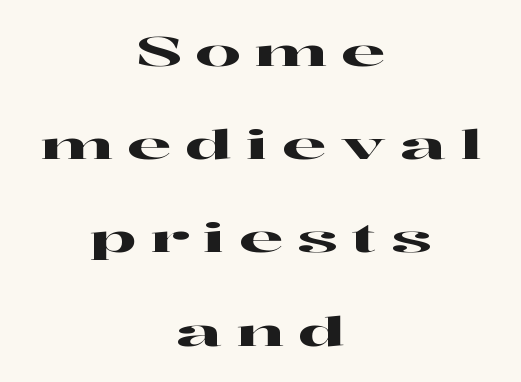
{"serif": "yes", "italic": "no", "width": "wide", "stroke_contrast": "high", "x_height": "medium", "monospaced": "no", "underline": "no", "align": "center", "line_spacing": "loose", "line_spacing_ratio": 2.33, "letter_spacing": "wide", "letter_spacing_em": 0.35, "glyph_px": 40}
